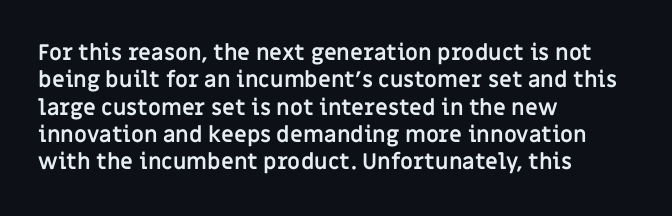
Q: Is the text bold? A: Yes.
Q: Is the text italic (slanted)? A: No, it is upright.
Q: Is the text underlined? A: No.
Q: How is the paragraph aligned? A: Left-aligned.
Q: Is the spacing between letters normal or unusually wide? A: Normal.
